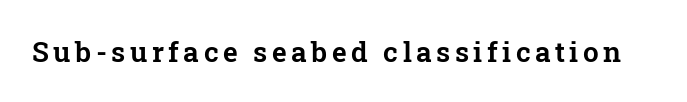
Q: Is the text italic (slanted)? A: No, it is upright.
Q: Is the typeface a serif or a sans-serif typeface? A: Serif.
Q: Is the text underlined? A: No.
Q: Width (condensed, normal, or wide)? A: Normal.
Q: Stroke contrast? A: Low.
Q: x-height? A: Medium.
Q: Monospaced? A: No.
